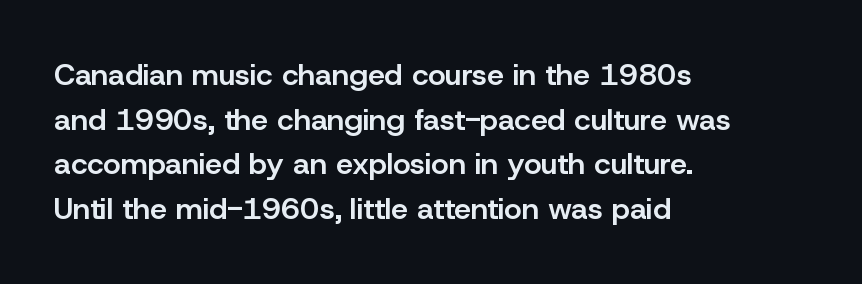
{"serif": "no", "italic": "no", "bold": "semi", "weight": "semibold", "width": "normal", "stroke_contrast": "low", "x_height": "medium", "monospaced": "no", "underline": "no", "align": "left", "line_spacing": "normal", "line_spacing_ratio": 1.49, "letter_spacing": "normal", "letter_spacing_em": 0.0, "glyph_px": 30}
